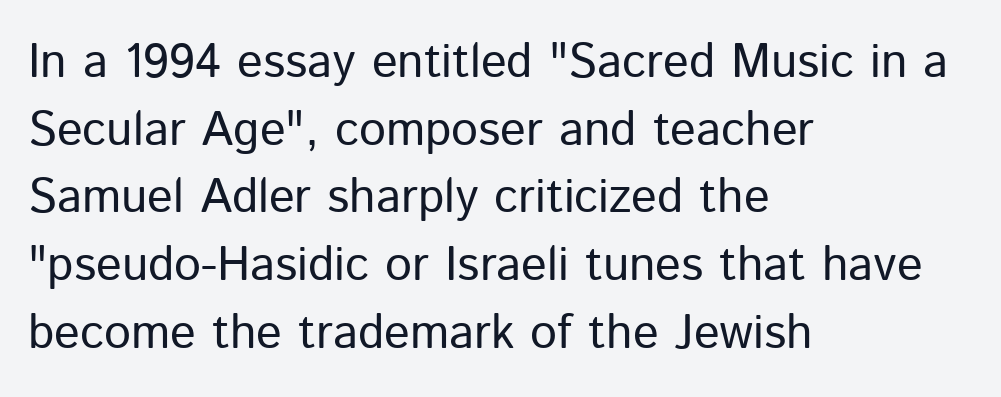
Where is the straight margin? On the left. Students, observe: this is what conventionally led text looks like. Unlike italic type, these characters show no tilt at all. Stroke mass is kept to a normal reading level or below.
